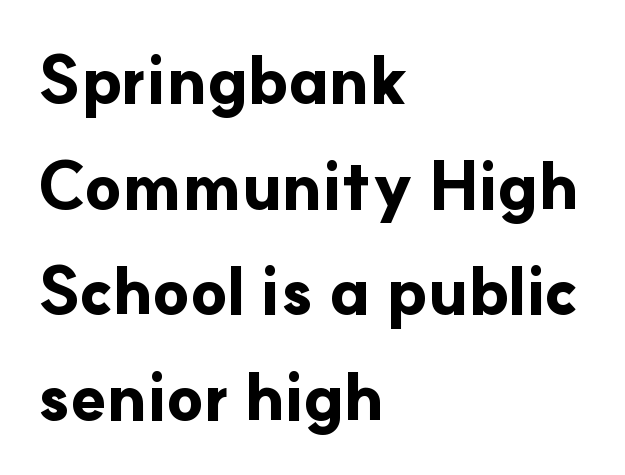
The image shows 66 px bold sans-serif type, upright; set left-aligned, normal line spacing (1.6x), normal letter spacing, not underlined; low stroke contrast and a small x-height.
